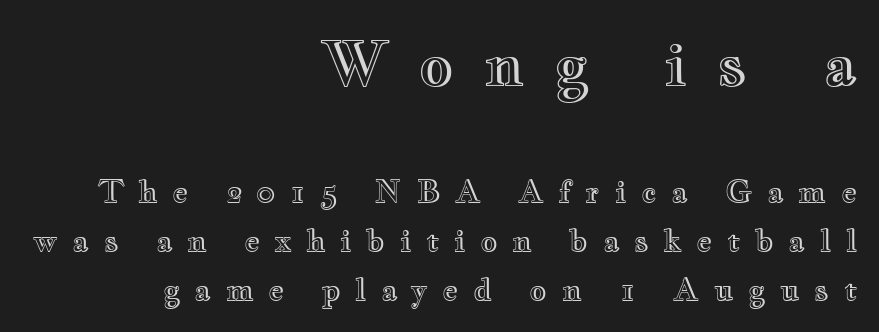
The horizontal fit of the characters is loose and conspicuously gappy. If you measured baseline to baseline, you'd find a middling distance. Compared with a flush-left layout, this one pins lines to the opposite, right side. A typesetter would call this proportional, since set widths differ per character. Nope, not italic — everything's standing straight.
